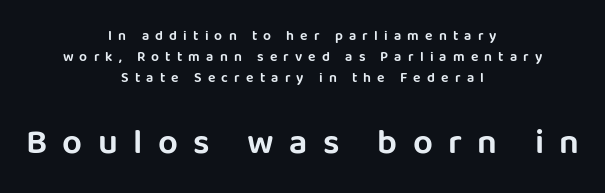
Q: Is the text italic (slanted)? A: No, it is upright.
Q: Is the typeface a serif or a sans-serif typeface? A: Sans-serif.
Q: Is the text underlined? A: No.
Q: How is the paragraph aligned? A: Centered.
Q: Is the spacing between letters normal or unusually wide? A: Unusually wide.
Q: Is the spacing between lines tight, normal or loose? A: Normal.
Q: Which block of text is set in a larger size, the first (top) or the second (bottom)? A: The second (bottom) one.
Q: Width (condensed, normal, or wide)? A: Normal.
Q: Stroke contrast? A: Low.
Q: x-height? A: Large.
Q: Monospaced? A: No.
